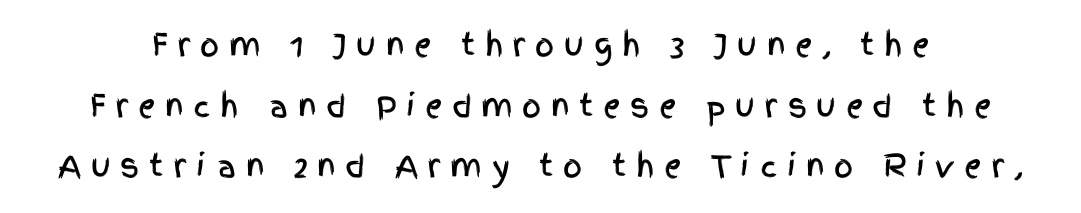
The image shows 30 px condensed sans-serif type, upright; set loose line spacing (2.02x), unusually wide letter spacing (+0.32 em), not underlined; a large x-height.
